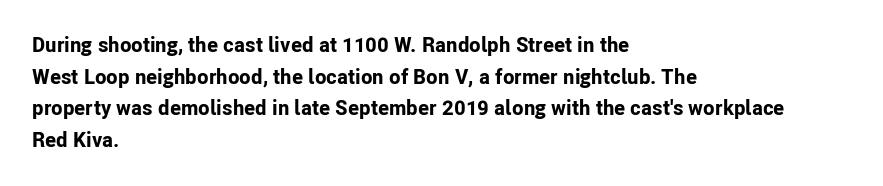
The image shows 21 px bold type, upright; set left-aligned, normal line spacing (1.51x), normal letter spacing, not underlined.
